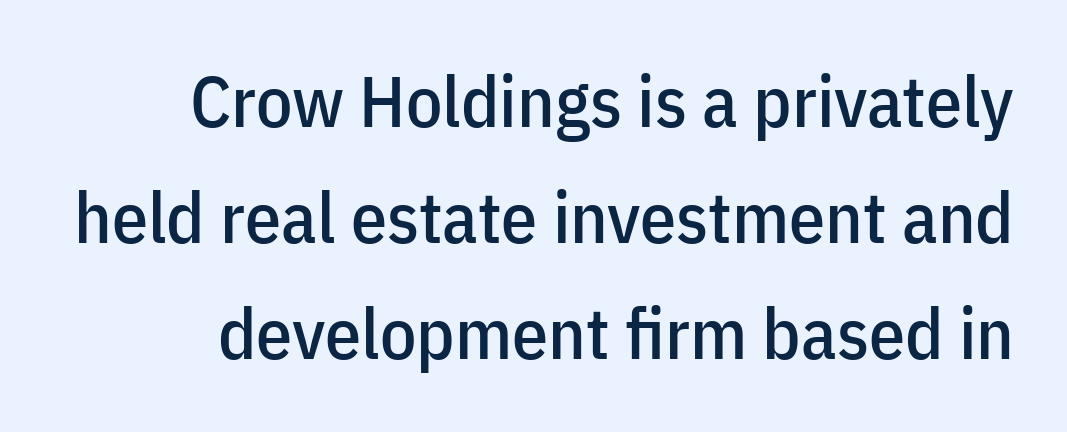
{"serif": "no", "italic": "no", "width": "condensed", "stroke_contrast": "low", "x_height": "medium", "monospaced": "no", "underline": "no", "line_spacing": "normal", "line_spacing_ratio": 1.61, "letter_spacing": "normal", "letter_spacing_em": 0.0, "glyph_px": 72}
